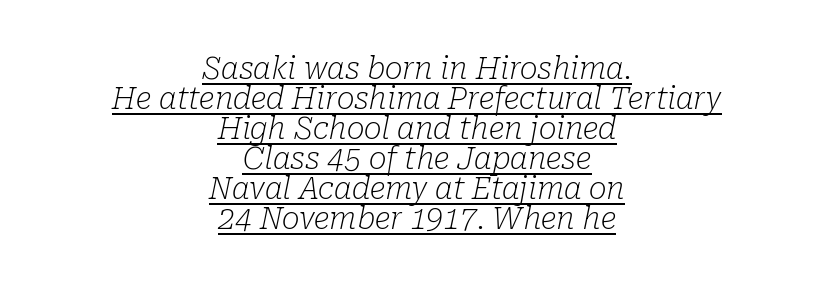
Layout note: lines centered. This sample uses an oblique cut, with every glyph tilted off the vertical. Think of a printed novel: that variable character pitch is what you see here. The tracking reads as untouched default to a designer's eye.
